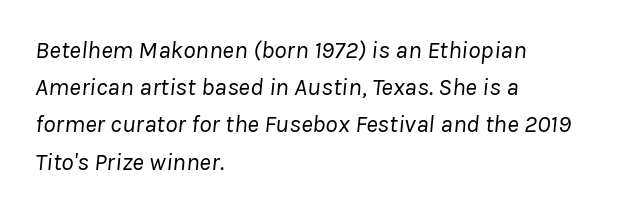
{"italic": "yes", "lean": "right", "slant_degrees": 8, "bold": "no", "underline": "no", "align": "left", "line_spacing": "normal", "line_spacing_ratio": 1.49, "letter_spacing": "normal", "letter_spacing_em": 0.0, "glyph_px": 25}
